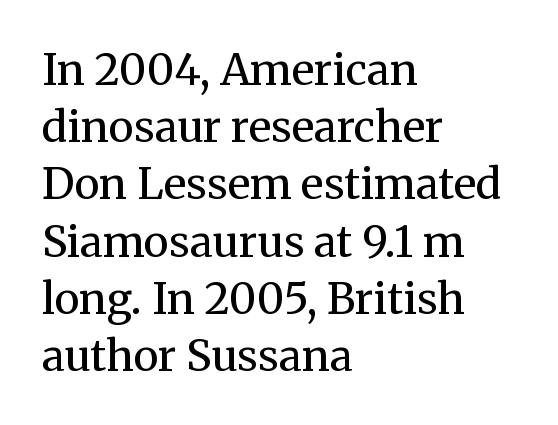
Q: Is the text bold? A: No.
Q: Is the text italic (slanted)? A: No, it is upright.
Q: Is the typeface a serif or a sans-serif typeface? A: Serif.
Q: Is the text underlined? A: No.
Q: How is the paragraph aligned? A: Left-aligned.
Q: Is the spacing between letters normal or unusually wide? A: Normal.
Q: Is the spacing between lines tight, normal or loose? A: Normal.
Q: Width (condensed, normal, or wide)? A: Normal.
Q: Stroke contrast? A: Medium.
Q: x-height? A: Medium.
Q: Monospaced? A: No.
